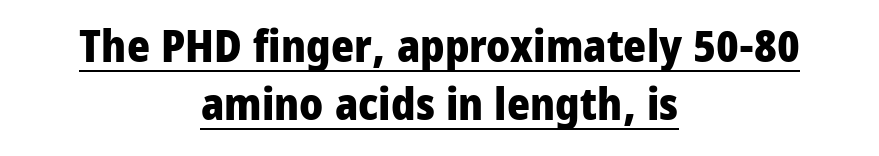
The image shows 44 px heavy, condensed sans-serif type, upright; set centered, normal line spacing (1.32x), normal letter spacing, underlined; low stroke contrast and a large x-height.
